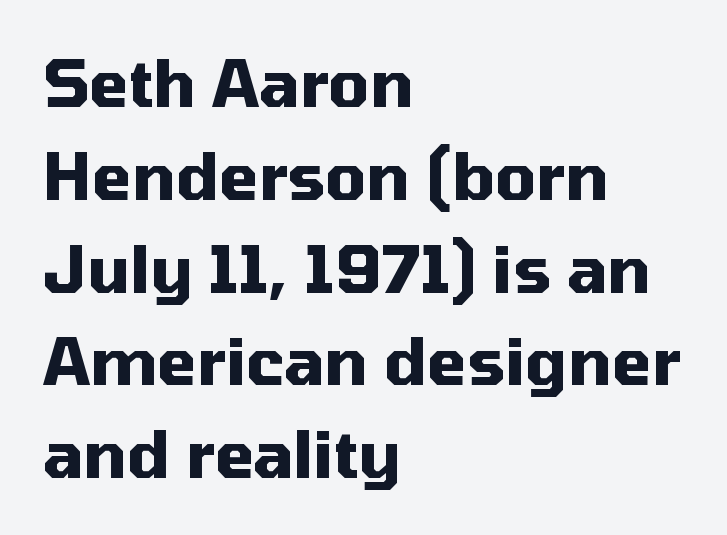
Q: Is the text bold? A: Yes.
Q: Is the text italic (slanted)? A: No, it is upright.
Q: Is the typeface a serif or a sans-serif typeface? A: Sans-serif.
Q: Is the text underlined? A: No.
Q: How is the paragraph aligned? A: Left-aligned.
Q: Is the spacing between letters normal or unusually wide? A: Normal.
Q: Is the spacing between lines tight, normal or loose? A: Normal.
Q: Width (condensed, normal, or wide)? A: Normal.
Q: Stroke contrast? A: Medium.
Q: x-height? A: Medium.
Q: Monospaced? A: No.
